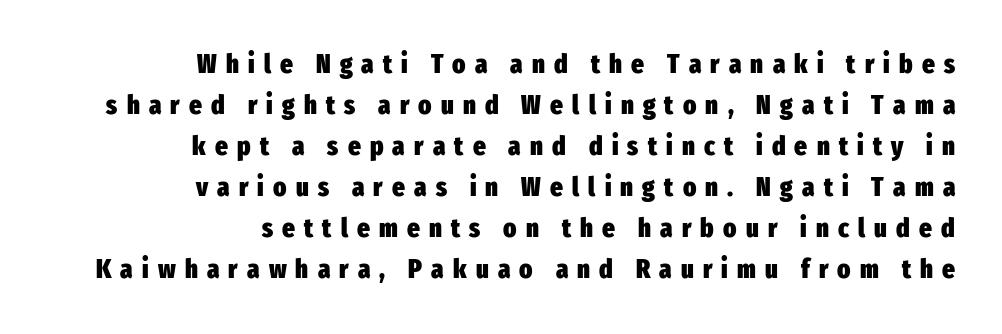
{"italic": "no", "bold": "yes", "underline": "no", "align": "right", "line_spacing": "normal", "line_spacing_ratio": 1.52, "letter_spacing": "wide", "letter_spacing_em": 0.34, "glyph_px": 27}
